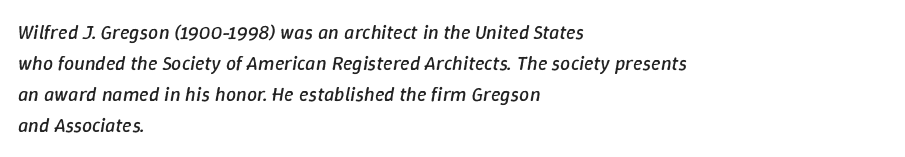
The weight tops out at a normal text grade. Characters are canted at an angle relative to the baseline's perpendicular. Horizontal alignment here is leftward, the default for most running prose. Glyph-to-glyph distance matches everyday printed text. The lines sit at an ordinary, default distance from one another. No word sits above an underline.
